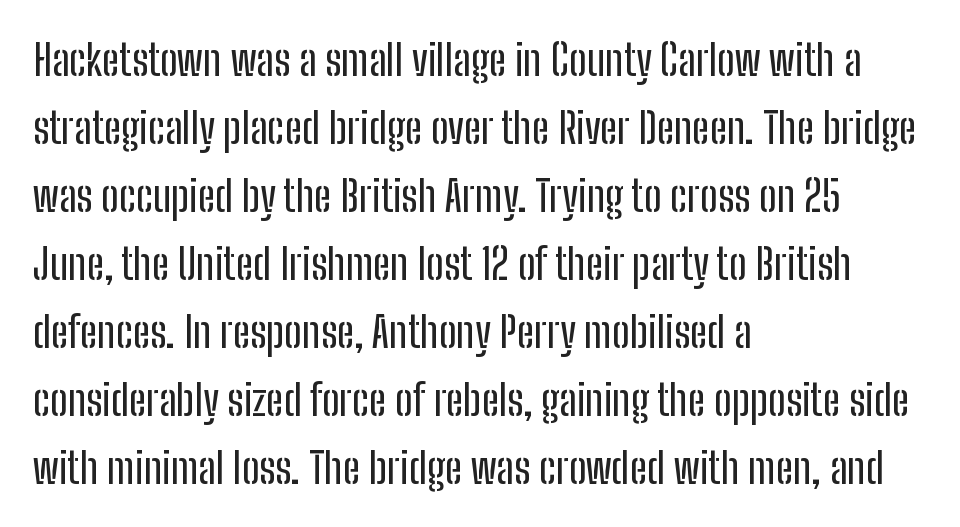
A typesetter would call this proportional, since set widths differ per character. Line spacing here is normal. Characters remain perfectly vertical along every line. Leftover space on each line is placed entirely after the last word.
